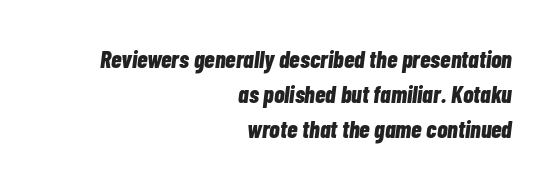
Q: Is the text bold? A: Yes.
Q: Is the text italic (slanted)? A: Yes, it leans right by about 7 degrees.
Q: Is the text underlined? A: No.
Q: How is the paragraph aligned? A: Right-aligned.
Q: Is the spacing between letters normal or unusually wide? A: Normal.
Q: Is the spacing between lines tight, normal or loose? A: Normal.
